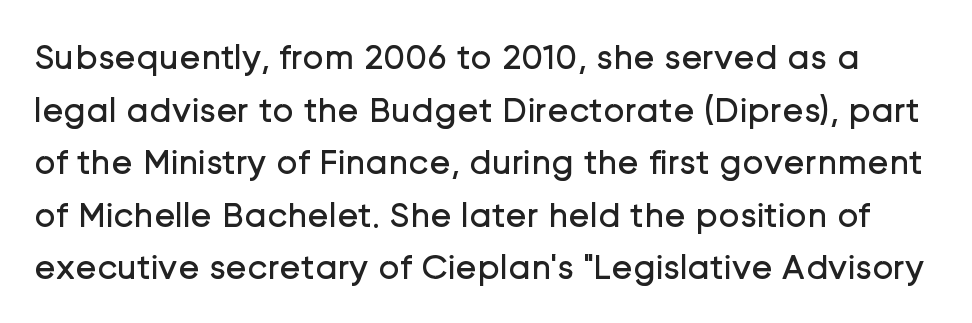
Bare-footed words on every line. Baseline-to-baseline distance is the conventional proportion of letter height. Unbolded letterforms with no extra heft. I'd call this a sans setting — the letters go barefoot. The horizontal fit of the characters is conventional and even.
